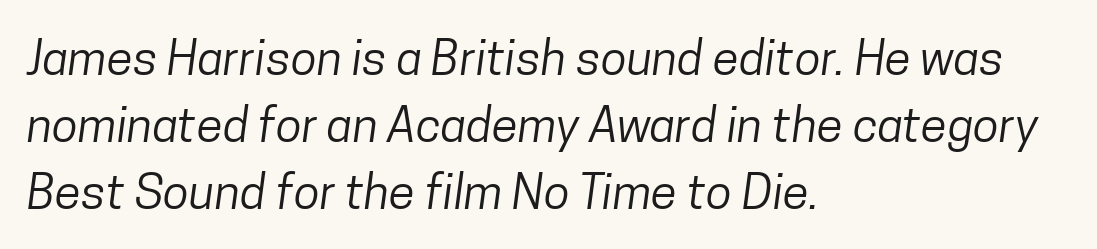
{"serif": "no", "bold": "no", "weight": "regular", "width": "condensed", "stroke_contrast": "low", "x_height": "medium", "monospaced": "no", "underline": "no", "align": "left", "line_spacing": "normal", "line_spacing_ratio": 1.4, "letter_spacing": "normal", "letter_spacing_em": 0.0, "glyph_px": 48}
